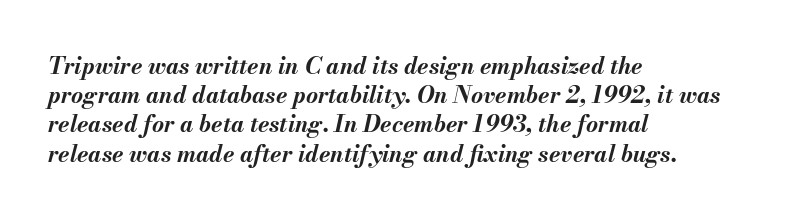
Q: Is the text bold? A: Yes.
Q: Is the text italic (slanted)? A: Yes, it leans right by about 13 degrees.
Q: Is the text underlined? A: No.
Q: How is the paragraph aligned? A: Left-aligned.
Q: Is the spacing between letters normal or unusually wide? A: Normal.
Q: Is the spacing between lines tight, normal or loose? A: Normal.
